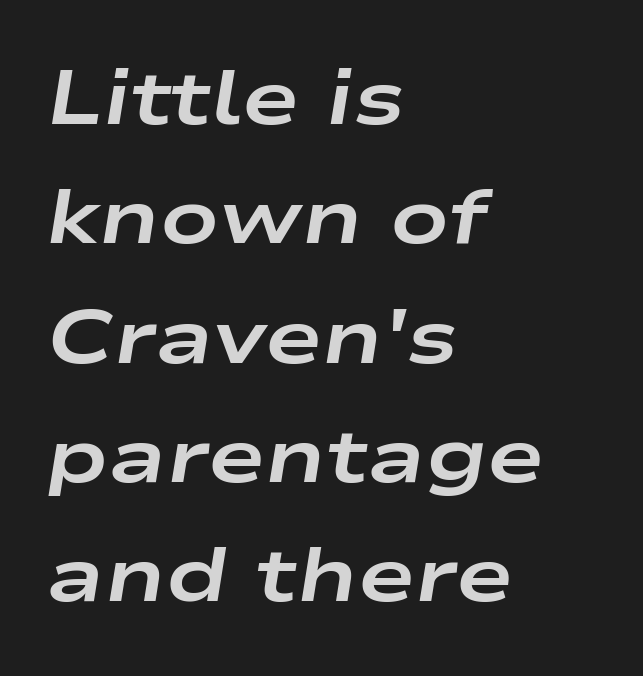
{"italic": "yes", "lean": "right", "slant_degrees": 9, "bold": "yes", "weight": "bold", "width": "wide", "stroke_contrast": "low", "x_height": "medium", "monospaced": "no", "underline": "no", "align": "left", "line_spacing": "normal", "line_spacing_ratio": 1.55, "letter_spacing": "normal", "letter_spacing_em": 0.0, "glyph_px": 77}
